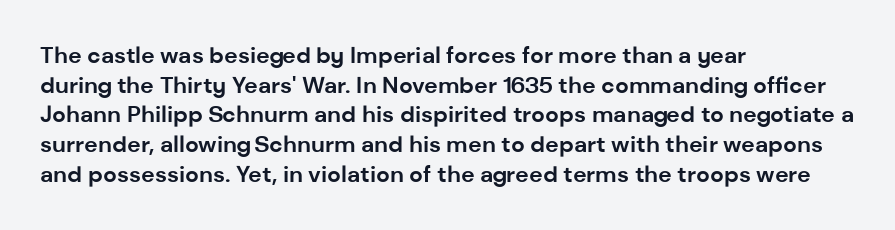
{"italic": "no", "bold": "yes", "underline": "no", "align": "left", "line_spacing": "normal", "line_spacing_ratio": 1.29, "letter_spacing": "normal", "letter_spacing_em": 0.0, "glyph_px": 23}
